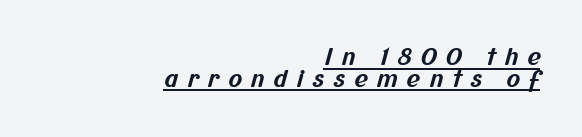
Q: Is the text bold? A: Yes.
Q: Is the text underlined? A: Yes.
Q: How is the paragraph aligned? A: Right-aligned.
Q: Is the spacing between letters normal or unusually wide? A: Unusually wide.
Q: Is the spacing between lines tight, normal or loose? A: Tight.
